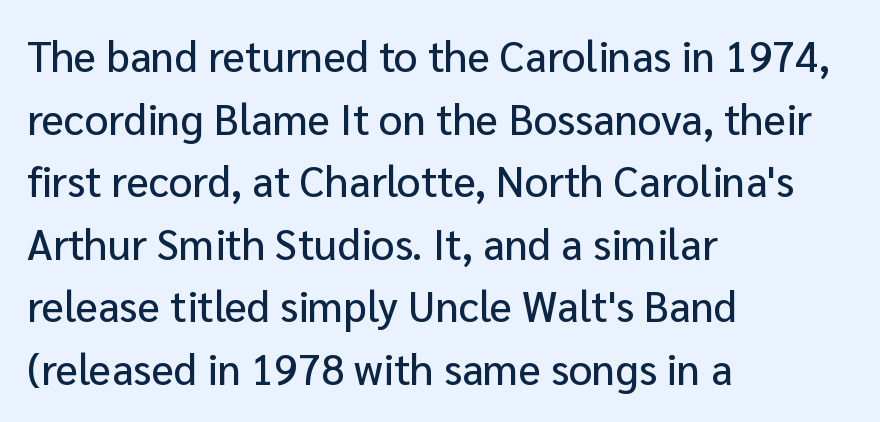
{"serif": "no", "italic": "no", "width": "normal", "stroke_contrast": "low", "x_height": "medium", "monospaced": "no", "underline": "no", "align": "left", "line_spacing": "normal", "line_spacing_ratio": 1.49, "letter_spacing": "normal", "letter_spacing_em": 0.0, "glyph_px": 42}
